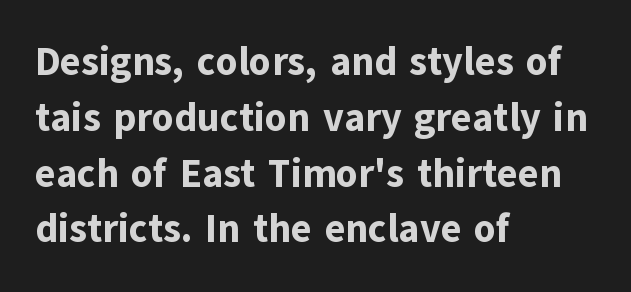
The image shows 39 px bold sans-serif type, upright; set left-aligned, normal line spacing (1.43x), normal letter spacing, not underlined; low stroke contrast and a medium x-height.
